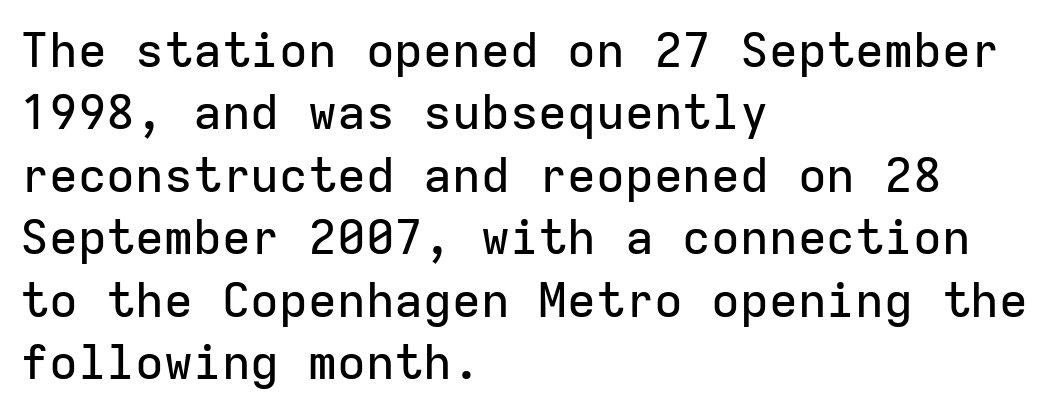
{"serif": "no", "italic": "no", "width": "normal", "stroke_contrast": "low", "x_height": "medium", "monospaced": "yes", "underline": "no", "align": "left", "line_spacing": "normal", "line_spacing_ratio": 1.3, "letter_spacing": "normal", "letter_spacing_em": 0.0, "glyph_px": 48}
